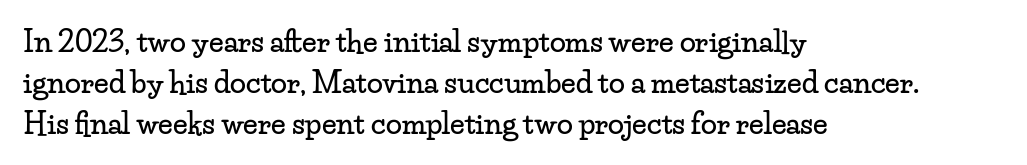
Q: Is the text italic (slanted)? A: No, it is upright.
Q: Is the typeface a serif or a sans-serif typeface? A: Serif.
Q: Is the text underlined? A: No.
Q: How is the paragraph aligned? A: Left-aligned.
Q: Is the spacing between letters normal or unusually wide? A: Normal.
Q: Is the spacing between lines tight, normal or loose? A: Normal.
Q: Width (condensed, normal, or wide)? A: Wide.
Q: Stroke contrast? A: Low.
Q: x-height? A: Small.
Q: Monospaced? A: No.
